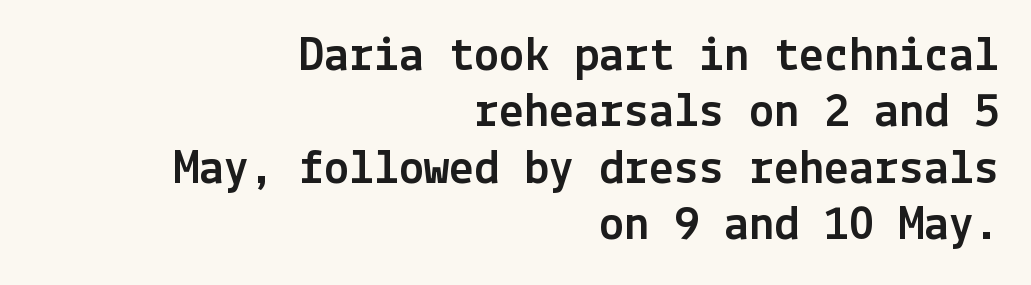
The image shows 50 px sans-serif type, upright; set right-aligned, tight line spacing (1.13x), normal letter spacing, not underlined; a medium x-height.
